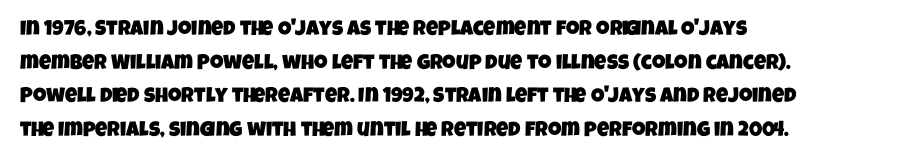
The image shows 21 px text type; set left-aligned, normal line spacing (1.6x), normal letter spacing, not underlined.
